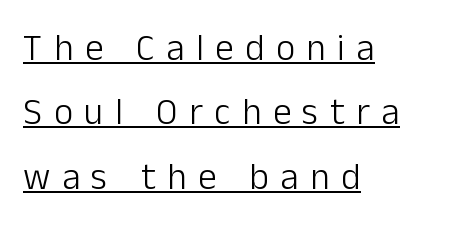
The image shows 37 px light sans-serif type, upright; set left-aligned, line spacing 1.74x, unusually wide letter spacing (+0.31 em), underlined; low stroke contrast and a medium x-height.
